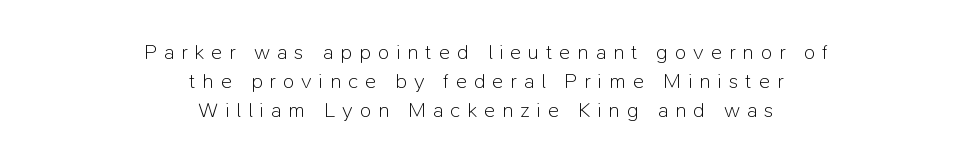
The image shows 21 px text type, upright; set centered, normal line spacing (1.37x), unusually wide letter spacing (+0.33 em), not underlined.
